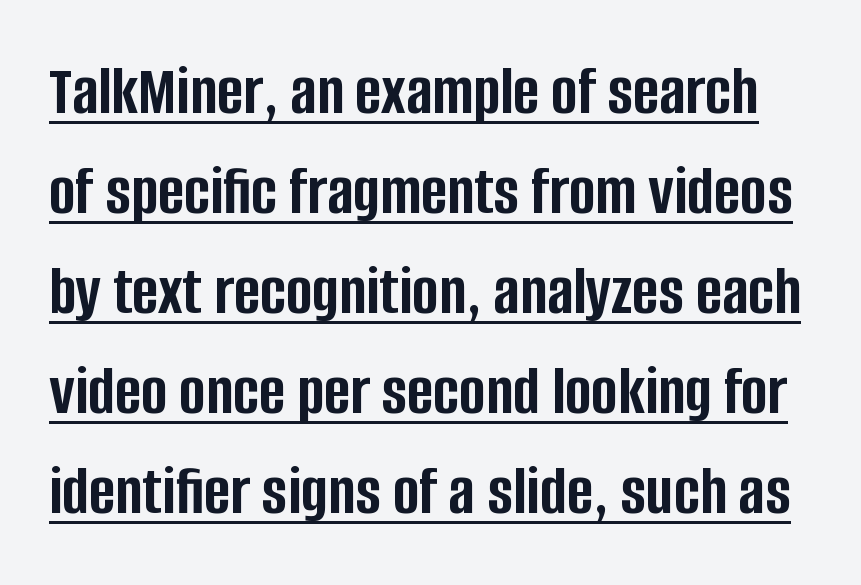
Q: Is the text bold? A: Yes.
Q: Is the text italic (slanted)? A: No, it is upright.
Q: Is the typeface a serif or a sans-serif typeface? A: Sans-serif.
Q: Is the text underlined? A: Yes.
Q: Is the spacing between letters normal or unusually wide? A: Normal.
Q: Is the spacing between lines tight, normal or loose? A: Normal.
Q: Width (condensed, normal, or wide)? A: Condensed.
Q: Stroke contrast? A: Low.
Q: x-height? A: Large.
Q: Monospaced? A: No.
